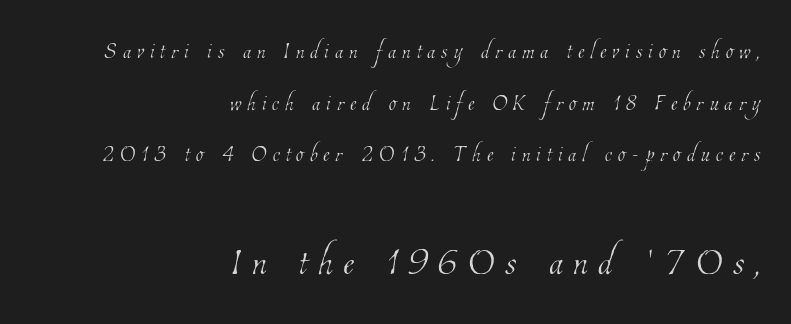
The line texture is sparse and dotted thanks to wide tracking. Is the block centered? No — it sits flush against the right margin. Descender tails drop into unmarked territory. Character size in the trailing block exceeds that of the leading block.
